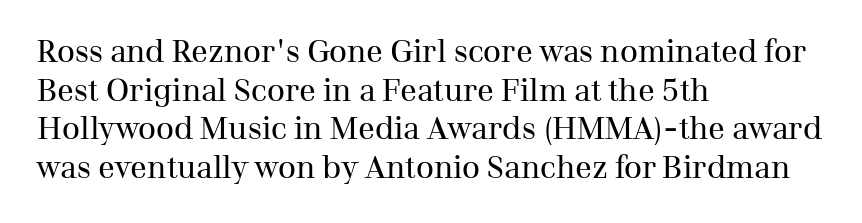
{"serif": "yes", "italic": "no", "bold": "no", "weight": "regular", "width": "normal", "stroke_contrast": "medium", "x_height": "medium", "monospaced": "no", "underline": "no", "align": "left", "line_spacing": "normal", "line_spacing_ratio": 1.25, "letter_spacing": "normal", "letter_spacing_em": 0.0, "glyph_px": 31}
